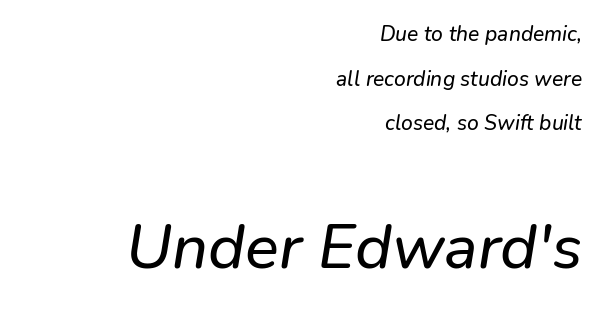
Q: Is the text italic (slanted)? A: Yes, it leans right by about 9 degrees.
Q: Is the text underlined? A: No.
Q: How is the paragraph aligned? A: Right-aligned.
Q: Is the spacing between letters normal or unusually wide? A: Normal.
Q: Is the spacing between lines tight, normal or loose? A: Loose.
Q: Which block of text is set in a larger size, the first (top) or the second (bottom)? A: The second (bottom) one.
Q: Width (condensed, normal, or wide)? A: Normal.
Q: Stroke contrast? A: Low.
Q: x-height? A: Medium.
Q: Monospaced? A: No.
